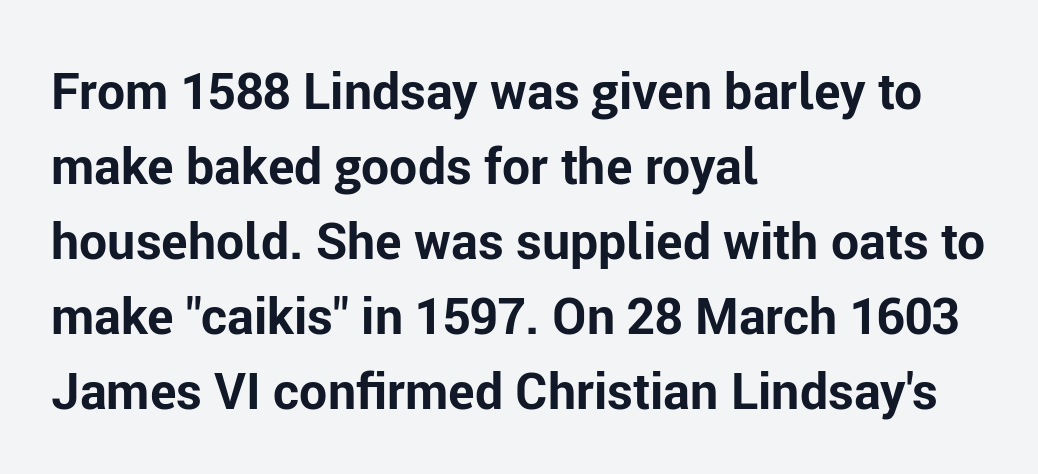
{"serif": "no", "italic": "no", "bold": "yes", "weight": "bold", "width": "normal", "stroke_contrast": "low", "x_height": "medium", "monospaced": "no", "underline": "no", "align": "left", "line_spacing": "normal", "line_spacing_ratio": 1.5, "letter_spacing": "normal", "letter_spacing_em": 0.0, "glyph_px": 50}
